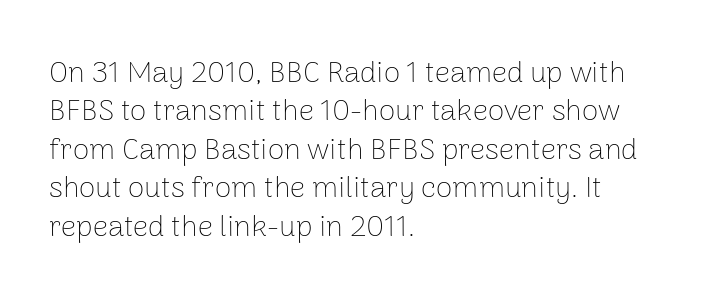
The image shows 30 px thin sans-serif type, upright; set left-aligned, normal line spacing (1.28x), normal letter spacing, not underlined; low stroke contrast and a medium x-height.
